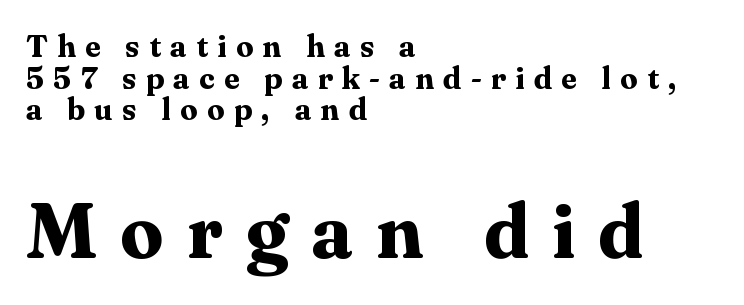
Q: Is the text bold? A: Yes.
Q: Is the text italic (slanted)? A: No, it is upright.
Q: Is the typeface a serif or a sans-serif typeface? A: Serif.
Q: Is the text underlined? A: No.
Q: How is the paragraph aligned? A: Left-aligned.
Q: Is the spacing between letters normal or unusually wide? A: Unusually wide.
Q: Is the spacing between lines tight, normal or loose? A: Tight.
Q: Which block of text is set in a larger size, the first (top) or the second (bottom)? A: The second (bottom) one.
Q: Width (condensed, normal, or wide)? A: Normal.
Q: Stroke contrast? A: Medium.
Q: x-height? A: Medium.
Q: Monospaced? A: No.
